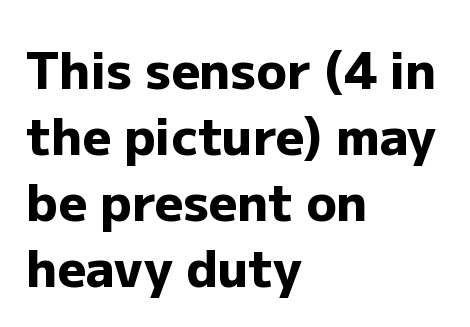
{"serif": "no", "italic": "no", "bold": "yes", "weight": "heavy", "width": "normal", "stroke_contrast": "low", "x_height": "medium", "monospaced": "no", "underline": "no", "align": "left", "line_spacing": "normal", "line_spacing_ratio": 1.32, "letter_spacing": "normal", "letter_spacing_em": 0.0, "glyph_px": 50}
